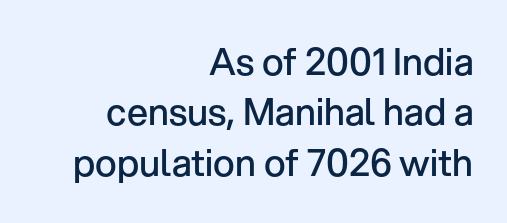
If you measured baseline to baseline, you'd find a middling distance. Vertical strokes here are truly vertical. Rule under the text: the space is simply empty. Tracking here is standard; glyphs follow each other at the usual distance.
